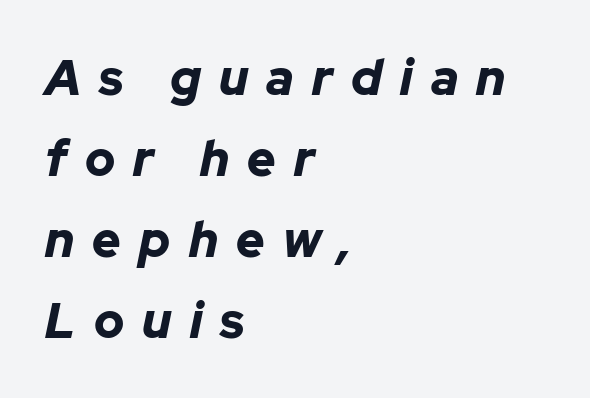
What stands out about the letter spacing? Its width — letters are far apart. You'd pick this weight for a headline — it's a proper bold. Baseline-to-baseline distance is the conventional proportion of letter height. Every row of glyphs begins at an identical x-position on the left. The letters advance in unequal steps, a hallmark of proportional type. Has an underline been added? It has not.
